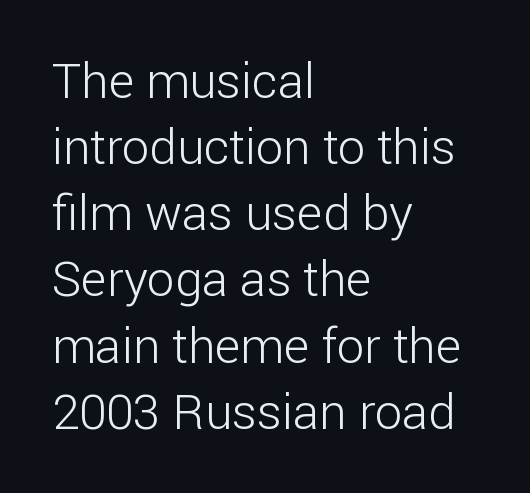
The image shows 49 px light sans-serif type, upright; set left-aligned, normal line spacing (1.35x), normal letter spacing, not underlined; low stroke contrast and a medium x-height.
